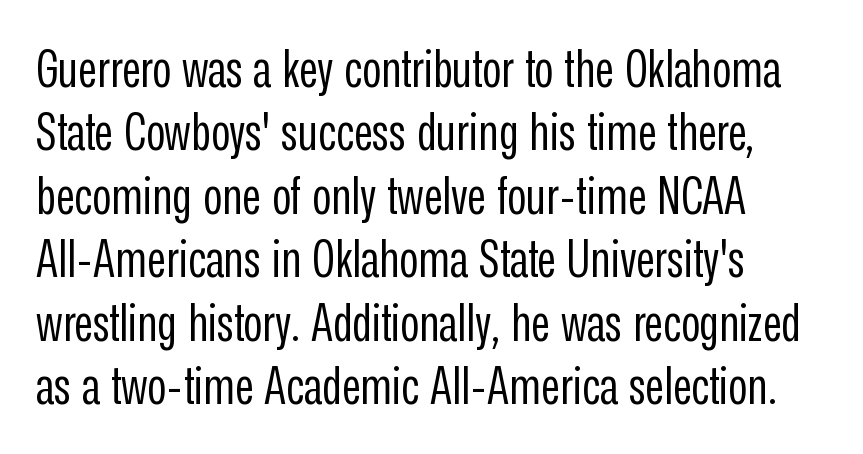
Q: Is the text bold? A: No.
Q: Is the text italic (slanted)? A: No, it is upright.
Q: Is the typeface a serif or a sans-serif typeface? A: Sans-serif.
Q: Is the text underlined? A: No.
Q: How is the paragraph aligned? A: Left-aligned.
Q: Is the spacing between letters normal or unusually wide? A: Normal.
Q: Width (condensed, normal, or wide)? A: Condensed.
Q: Stroke contrast? A: Low.
Q: x-height? A: Medium.
Q: Monospaced? A: No.
